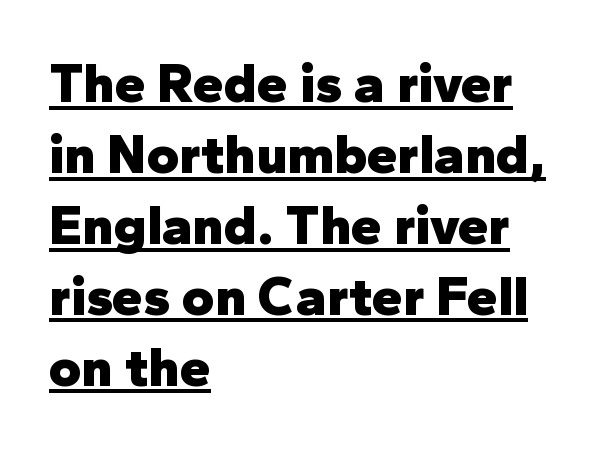
{"serif": "no", "italic": "no", "bold": "yes", "weight": "heavy", "width": "normal", "stroke_contrast": "low", "x_height": "medium", "monospaced": "no", "underline": "yes", "align": "left", "line_spacing": "normal", "line_spacing_ratio": 1.29, "letter_spacing": "normal", "letter_spacing_em": 0.0, "glyph_px": 55}
